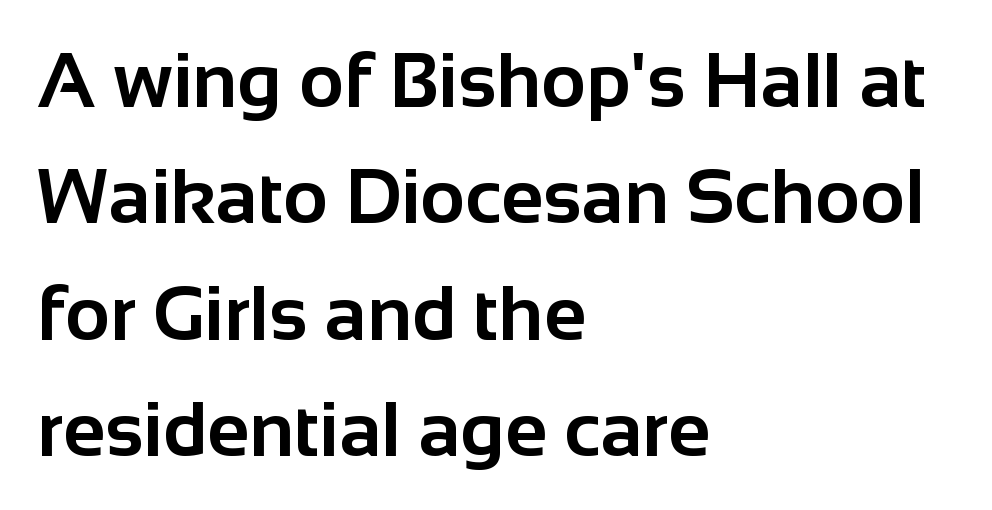
{"serif": "no", "italic": "no", "bold": "yes", "weight": "bold", "width": "normal", "stroke_contrast": "low", "x_height": "medium", "monospaced": "no", "underline": "no", "align": "left", "line_spacing": "normal", "line_spacing_ratio": 1.51, "letter_spacing": "normal", "letter_spacing_em": 0.0, "glyph_px": 77}
